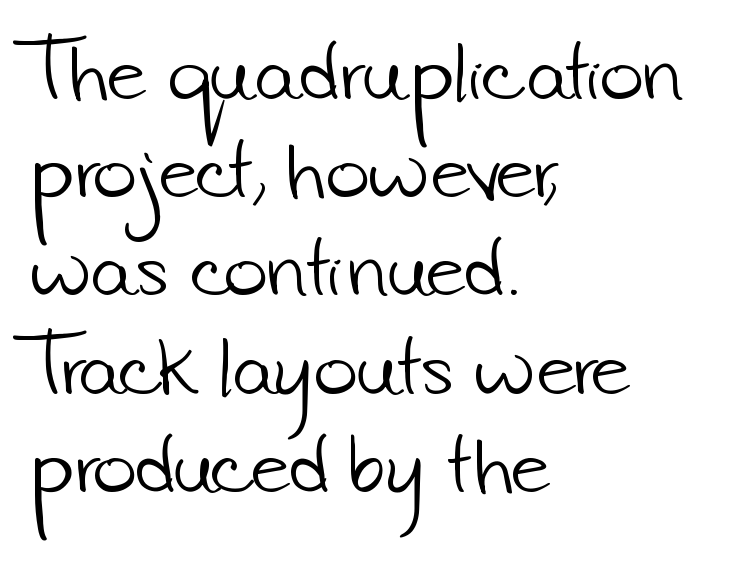
{"serif": "no", "bold": "no", "weight": "light", "width": "normal", "stroke_contrast": "low", "x_height": "small", "monospaced": "no", "underline": "no", "align": "left", "line_spacing": "normal", "line_spacing_ratio": 1.31, "letter_spacing": "normal", "letter_spacing_em": 0.0, "glyph_px": 75}
